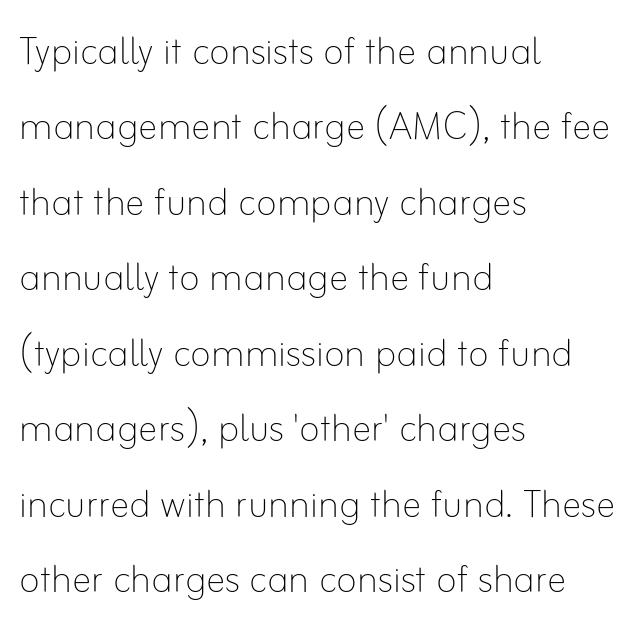
The horizontal fit of the characters is conventional and even. The passage is arranged the way most books set body copy — flush left. Proportional: the letters do not fall into vertical columns. Italic? Not at all — the glyphs are vertical. Summary of vertical rhythm: regular, with standard interline spacing. No heavy texture on the line: the type isn't bold.
